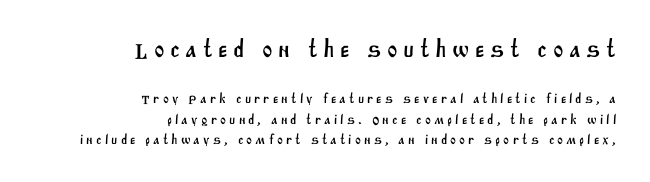
{"underline": "no", "align": "right", "line_spacing": "normal", "line_spacing_ratio": 1.45, "letter_spacing": "wide", "letter_spacing_em": 0.22, "larger_block": "first", "size_ratio": 1.79, "glyph_px": 25}
